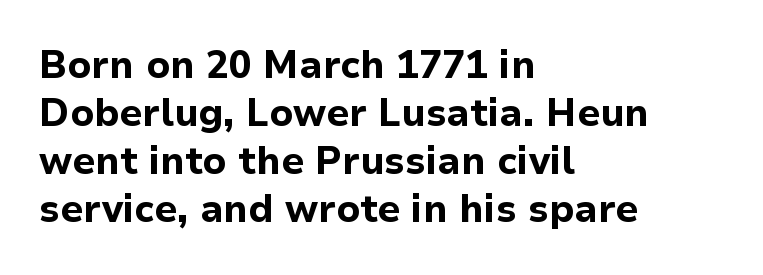
{"serif": "no", "italic": "no", "bold": "yes", "weight": "bold", "width": "normal", "stroke_contrast": "low", "x_height": "medium", "monospaced": "no", "underline": "no", "align": "left", "line_spacing": "normal", "line_spacing_ratio": 1.26, "letter_spacing": "normal", "letter_spacing_em": 0.0, "glyph_px": 38}
